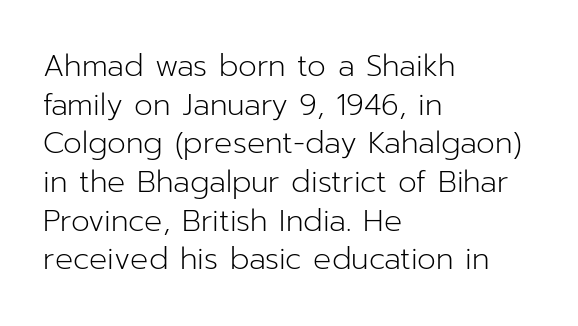
{"serif": "no", "italic": "no", "bold": "no", "weight": "light", "width": "normal", "stroke_contrast": "low", "x_height": "medium", "monospaced": "no", "underline": "no", "align": "left", "line_spacing": "normal", "line_spacing_ratio": 1.29, "letter_spacing": "normal", "letter_spacing_em": 0.0, "glyph_px": 30}
